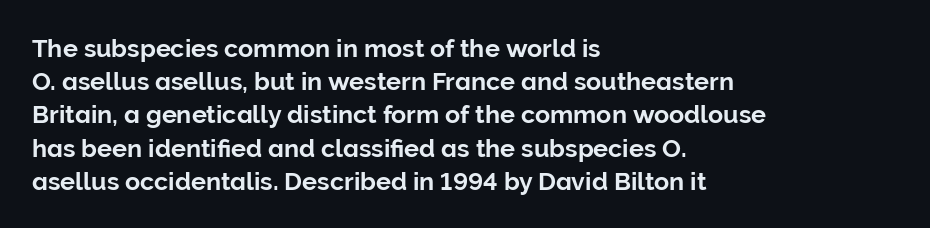
{"italic": "no", "underline": "no", "align": "left", "line_spacing": "normal", "line_spacing_ratio": 1.33, "letter_spacing": "normal", "letter_spacing_em": 0.0, "glyph_px": 25}
